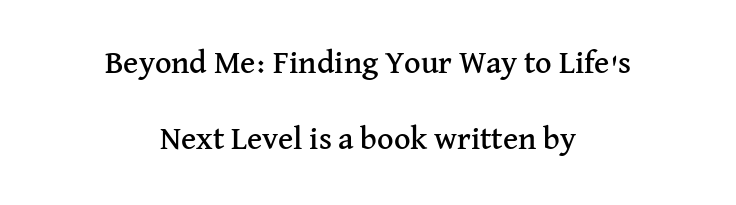
Type style note: has serifs. Default kerning and tracking; the words read as compact shapes. The rendering uses natural spacing where letterforms have individual widths. The lines are quadded center. Vertically, the passage feels expansive, rows floating well apart.
